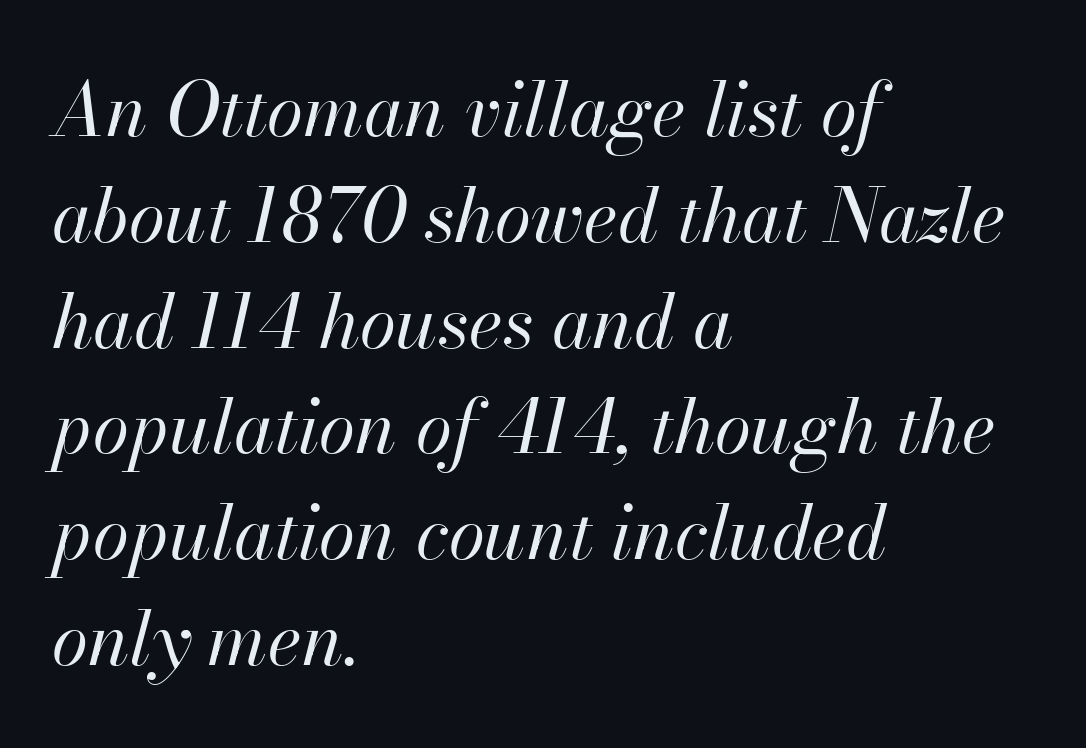
{"italic": "yes", "lean": "right", "slant_degrees": 13, "bold": "no", "weight": "regular", "width": "normal", "stroke_contrast": "high", "x_height": "small", "monospaced": "no", "underline": "no", "align": "left", "line_spacing": "normal", "line_spacing_ratio": 1.43, "letter_spacing": "normal", "letter_spacing_em": 0.0, "glyph_px": 74}
